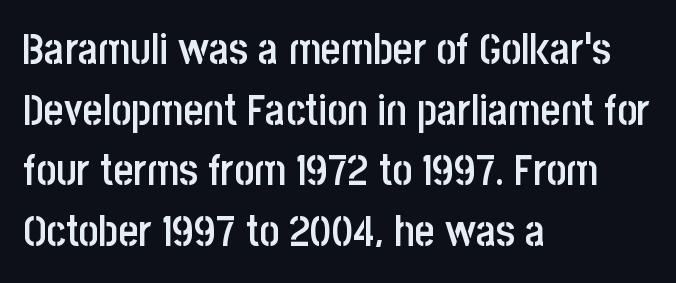
Q: Is the text bold? A: Semi-bold.
Q: Is the text italic (slanted)? A: No, it is upright.
Q: Is the typeface a serif or a sans-serif typeface? A: Sans-serif.
Q: Is the text underlined? A: No.
Q: How is the paragraph aligned? A: Left-aligned.
Q: Is the spacing between letters normal or unusually wide? A: Normal.
Q: Is the spacing between lines tight, normal or loose? A: Normal.
Q: Width (condensed, normal, or wide)? A: Condensed.
Q: Stroke contrast? A: Low.
Q: x-height? A: Large.
Q: Monospaced? A: No.
